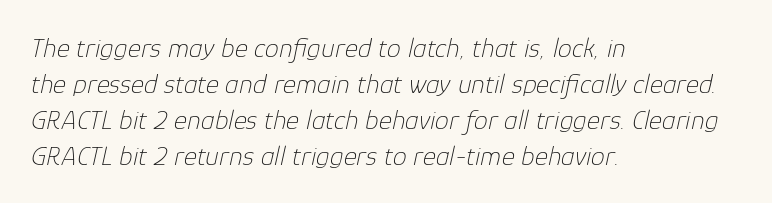
The image shows 28 px thin type, italic (leaning right); set left-aligned, normal line spacing (1.28x), normal letter spacing, not underlined; low stroke contrast and a medium x-height.
